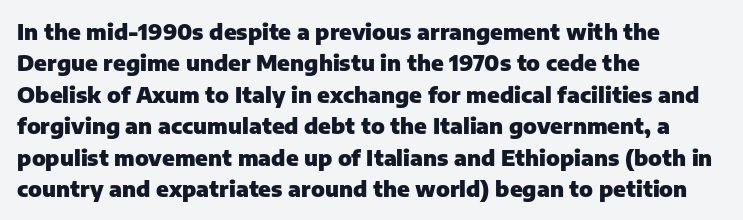
Q: Is the text bold? A: Yes.
Q: Is the text italic (slanted)? A: No, it is upright.
Q: Is the text underlined? A: No.
Q: How is the paragraph aligned? A: Left-aligned.
Q: Is the spacing between letters normal or unusually wide? A: Normal.
Q: Is the spacing between lines tight, normal or loose? A: Normal.
